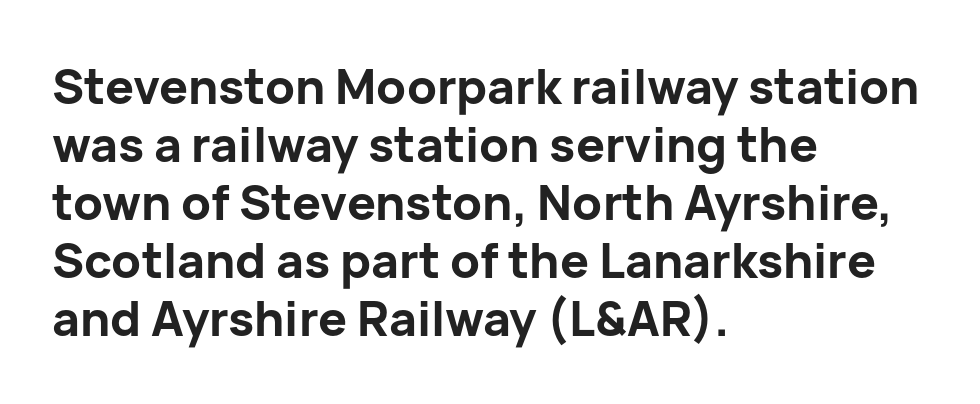
{"serif": "no", "italic": "no", "bold": "yes", "weight": "bold", "width": "normal", "stroke_contrast": "low", "x_height": "medium", "monospaced": "no", "underline": "no", "align": "left", "line_spacing_ratio": 1.21, "letter_spacing": "normal", "letter_spacing_em": 0.0, "glyph_px": 48}
